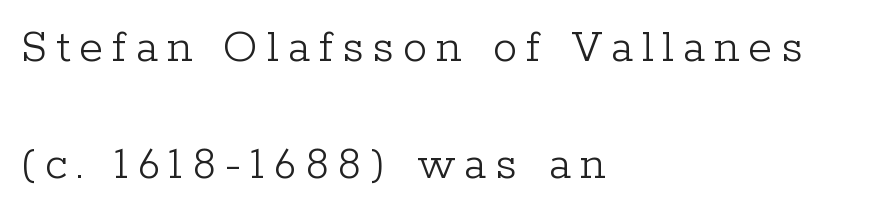
{"serif": "yes", "italic": "no", "bold": "no", "weight": "light", "width": "normal", "stroke_contrast": "low", "x_height": "medium", "monospaced": "no", "underline": "no", "align": "left", "line_spacing": "loose", "line_spacing_ratio": 2.38, "glyph_px": 49}
